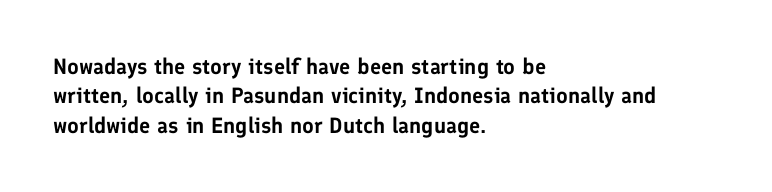
Reading down the block, your eye returns to a fixed left position each line. The type sits square on the baseline with zero lean. The space directly below the letters is spotless. Notice how descenders clear the ascenders below comfortably — that's standard leading. Each word holds together tightly as a unit, with standard inter-letter gaps.
